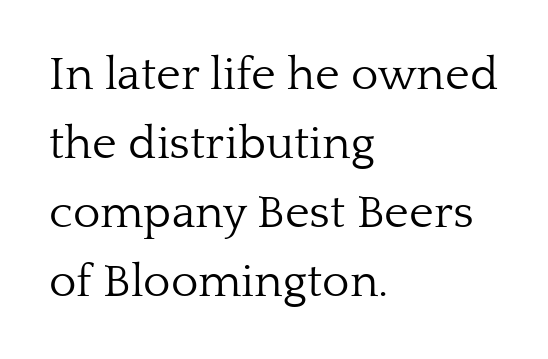
Q: Is the text bold? A: No.
Q: Is the text italic (slanted)? A: No, it is upright.
Q: Is the typeface a serif or a sans-serif typeface? A: Serif.
Q: Is the text underlined? A: No.
Q: How is the paragraph aligned? A: Left-aligned.
Q: Is the spacing between letters normal or unusually wide? A: Normal.
Q: Is the spacing between lines tight, normal or loose? A: Normal.
Q: Width (condensed, normal, or wide)? A: Normal.
Q: Stroke contrast? A: Low.
Q: x-height? A: Medium.
Q: Monospaced? A: No.
